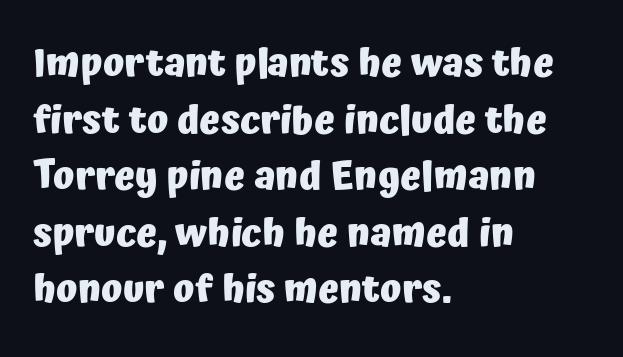
The image shows 39 px heavy sans-serif type, upright; set left-aligned, normal line spacing (1.45x), normal letter spacing, not underlined; low stroke contrast and a medium x-height.
